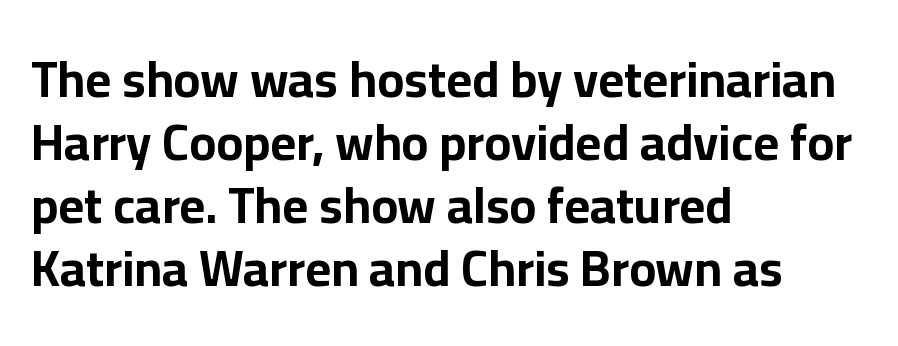
Thick stems and heavy bowls — unmistakably bold. The space beneath each line is pristine and unruled. Between one letter and the next there's only the usual sliver of space. The letters advance in unequal steps, a hallmark of proportional type.
